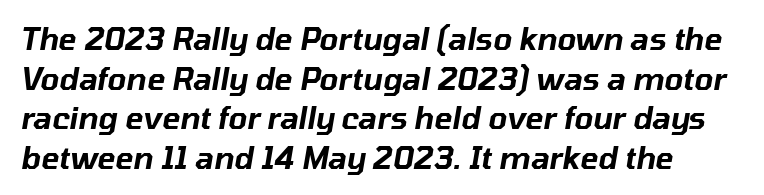
The image shows 30 px text type, italic (leaning right); set normal line spacing (1.32x), normal letter spacing, not underlined; low stroke contrast and a medium x-height.
